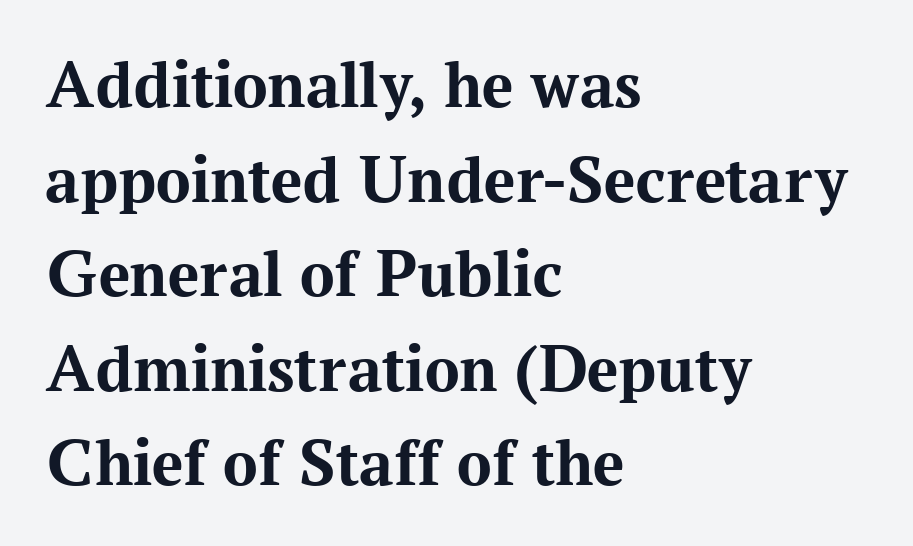
{"serif": "yes", "italic": "no", "bold": "yes", "weight": "bold", "width": "normal", "stroke_contrast": "medium", "x_height": "medium", "monospaced": "no", "underline": "no", "align": "left", "line_spacing": "normal", "line_spacing_ratio": 1.37, "letter_spacing": "normal", "letter_spacing_em": 0.0, "glyph_px": 69}
